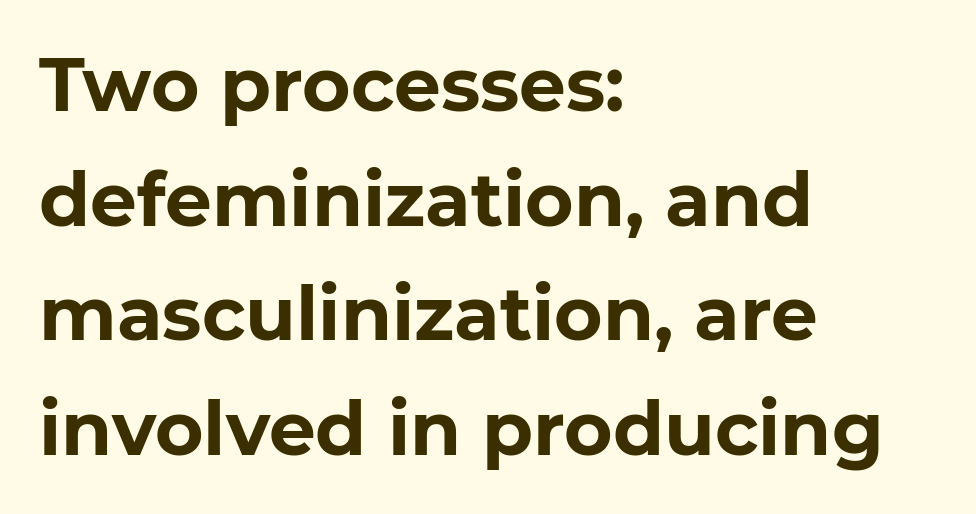
{"serif": "no", "italic": "no", "bold": "yes", "weight": "bold", "width": "normal", "stroke_contrast": "low", "x_height": "medium", "monospaced": "no", "underline": "no", "align": "left", "line_spacing": "normal", "line_spacing_ratio": 1.55, "letter_spacing": "normal", "letter_spacing_em": 0.0, "glyph_px": 74}
